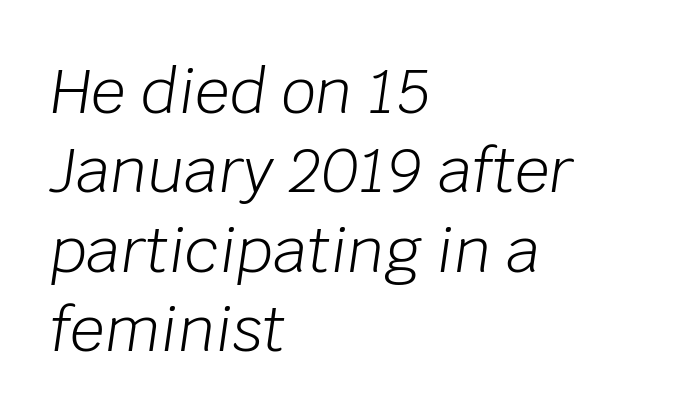
Q: Is the text bold? A: No.
Q: Is the text italic (slanted)? A: Yes, it leans right by about 8 degrees.
Q: Is the text underlined? A: No.
Q: How is the paragraph aligned? A: Left-aligned.
Q: Is the spacing between letters normal or unusually wide? A: Normal.
Q: Is the spacing between lines tight, normal or loose? A: Normal.
Q: Width (condensed, normal, or wide)? A: Normal.
Q: Stroke contrast? A: Low.
Q: x-height? A: Large.
Q: Monospaced? A: No.
